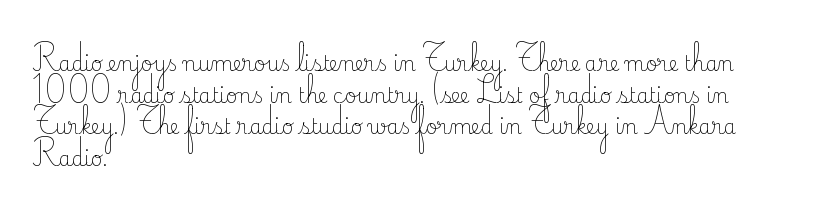
The image shows 20 px text type, upright; set left-aligned, normal line spacing (1.58x), normal letter spacing, not underlined.
